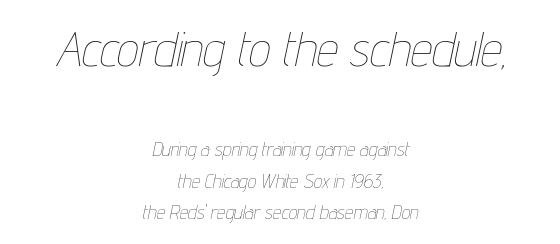
{"italic": "yes", "lean": "right", "slant_degrees": 12, "bold": "no", "weight": "thin", "width": "condensed", "stroke_contrast": "low", "x_height": "medium", "monospaced": "no", "underline": "no", "align": "center", "line_spacing": "normal", "line_spacing_ratio": 1.66, "letter_spacing": "normal", "letter_spacing_em": 0.0, "larger_block": "first", "size_ratio": 2.53, "glyph_px": 48}
